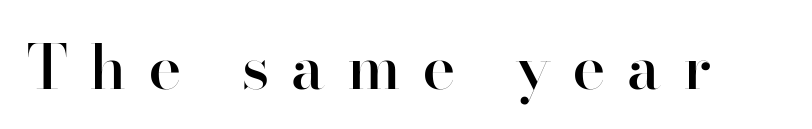
The glyphs have the mass of a demibold cut, below bold. Glyph-to-glyph distance is far greater than everyday printed text. Every stem runs plumb, perpendicular to the baseline. Each letter keeps its own natural width here, so spacing adapts to shape. Unmarked baselines from the first word to the last.
